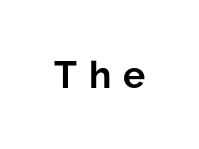
The letters are spread apart with noticeably loose tracking. Is the type bold? Yes — the strokes are clearly thick and heavy. The lettering holds an erect, upright posture throughout. The rendering uses natural spacing where letterforms have individual widths. Is this a sans? Yes — the strokes have no serifs. The string is rendered with underlining switched off.
